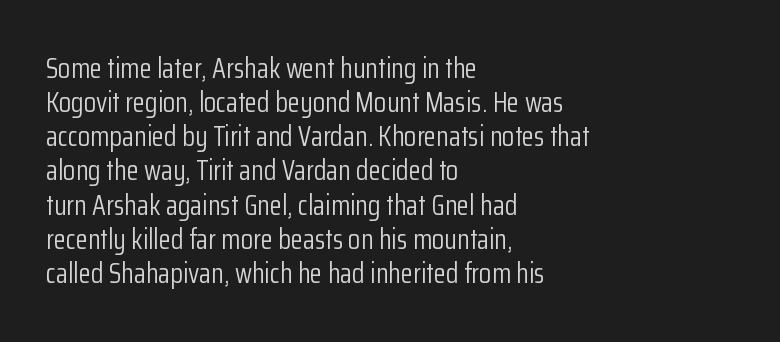
Q: Is the text bold? A: No.
Q: Is the text italic (slanted)? A: No, it is upright.
Q: Is the typeface a serif or a sans-serif typeface? A: Sans-serif.
Q: Is the text underlined? A: No.
Q: How is the paragraph aligned? A: Left-aligned.
Q: Is the spacing between letters normal or unusually wide? A: Normal.
Q: Width (condensed, normal, or wide)? A: Condensed.
Q: Stroke contrast? A: Low.
Q: x-height? A: Medium.
Q: Monospaced? A: No.
